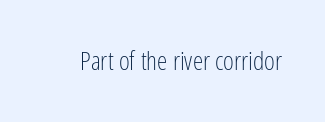
Q: Is the text bold? A: No.
Q: Is the text italic (slanted)? A: No, it is upright.
Q: Is the text underlined? A: No.
Q: Is the spacing between letters normal or unusually wide? A: Normal.
